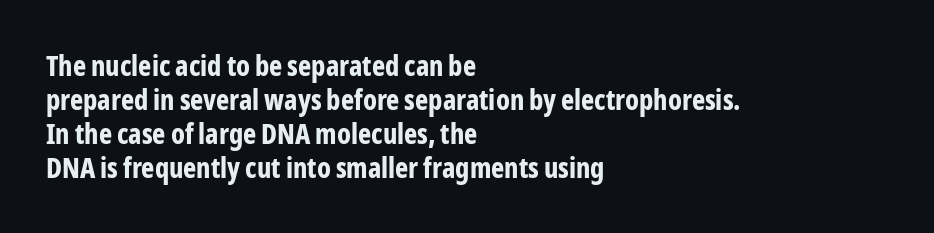
{"serif": "no", "italic": "no", "bold": "yes", "weight": "bold", "width": "condensed", "stroke_contrast": "low", "x_height": "medium", "monospaced": "no", "underline": "no", "align": "left", "line_spacing_ratio": 1.21, "letter_spacing": "normal", "letter_spacing_em": 0.0, "glyph_px": 28}
